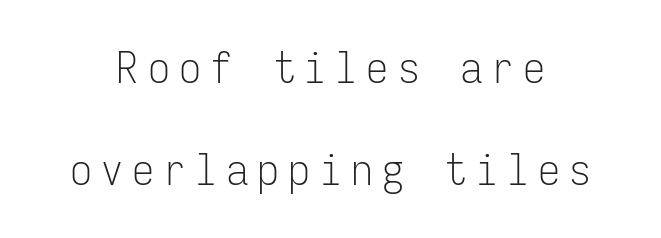
Do the characters align in a grid? Yes, the font is monospaced. The space beneath each line is pristine and unruled. Teacher's note: observe the equal gaps on both sides — that is centered alignment. The characters display no serif detailing; their extremities are plain.
